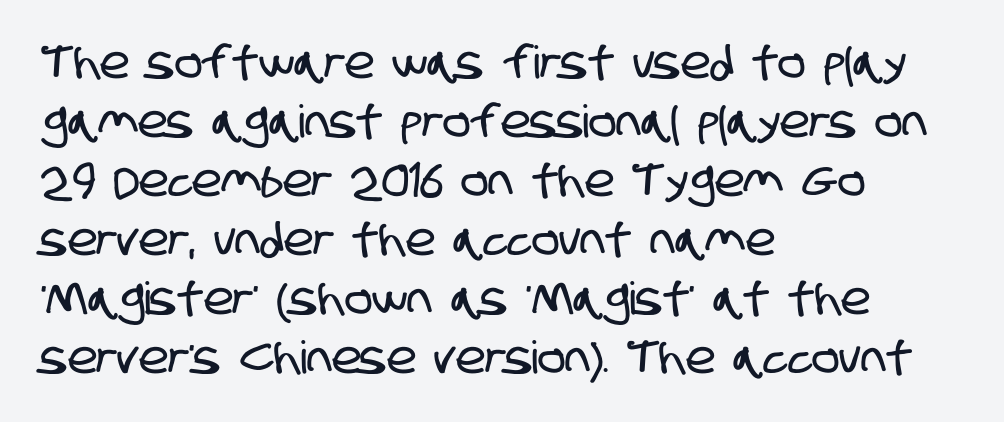
Q: Is the typeface a serif or a sans-serif typeface? A: Sans-serif.
Q: Is the text underlined? A: No.
Q: How is the paragraph aligned? A: Left-aligned.
Q: Is the spacing between letters normal or unusually wide? A: Normal.
Q: Is the spacing between lines tight, normal or loose? A: Normal.
Q: Width (condensed, normal, or wide)? A: Condensed.
Q: Stroke contrast? A: Low.
Q: x-height? A: Large.
Q: Monospaced? A: No.
